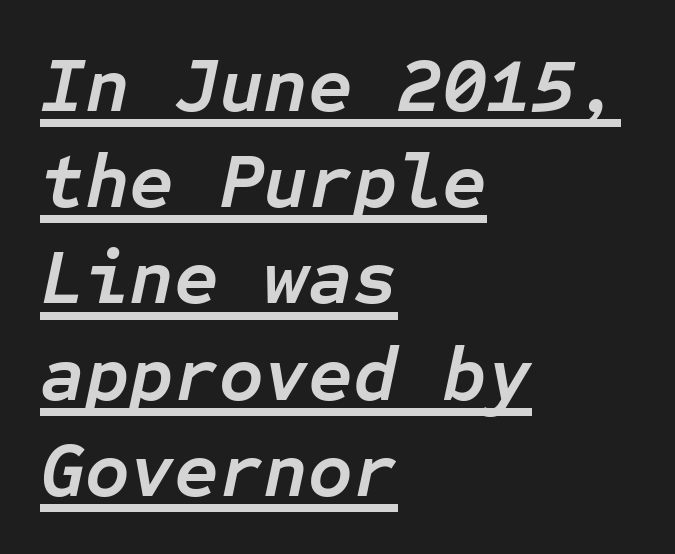
Baseline-to-baseline distance is the conventional proportion of letter height. The text block is weighted toward the left margin, trailing off unevenly rightward. Is the type bold? Yes — the strokes are clearly thick and heavy. Would a proofreader flag this as italicized? Yes. The specimen includes a rule beneath the text block's lines. Fixed-width glyphs throughout — classic coding-font behaviour.
